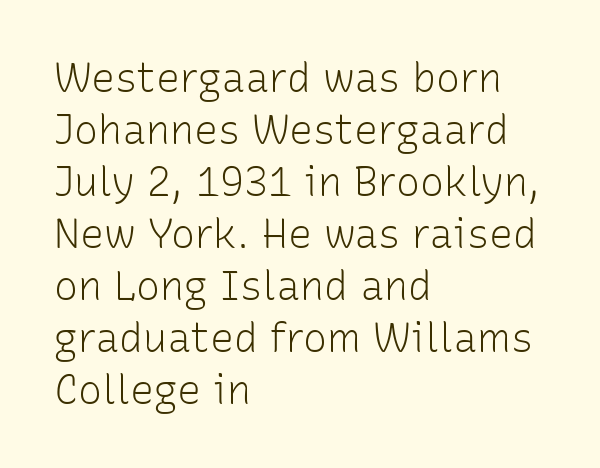
Q: Is the text bold? A: No.
Q: Is the text italic (slanted)? A: No, it is upright.
Q: Is the typeface a serif or a sans-serif typeface? A: Sans-serif.
Q: Is the text underlined? A: No.
Q: How is the paragraph aligned? A: Left-aligned.
Q: Is the spacing between letters normal or unusually wide? A: Normal.
Q: Is the spacing between lines tight, normal or loose? A: Normal.
Q: Width (condensed, normal, or wide)? A: Normal.
Q: Stroke contrast? A: Low.
Q: x-height? A: Medium.
Q: Monospaced? A: No.
